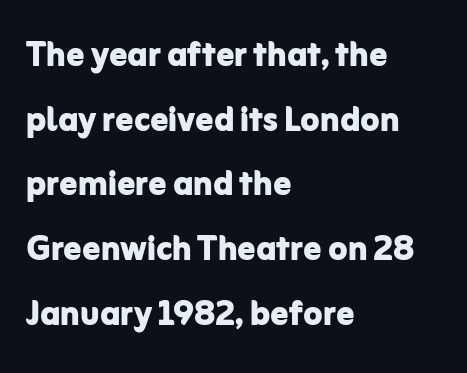
Spacing verdict: proportional, widths tailored to each character. Baseline-to-baseline distance is the conventional proportion of letter height. Is this a sans? Yes — the strokes have no serifs. A clean baseline with only descenders dipping below it. Layout note: lines flush left. The characters look thick and weighty, a clear bold.
